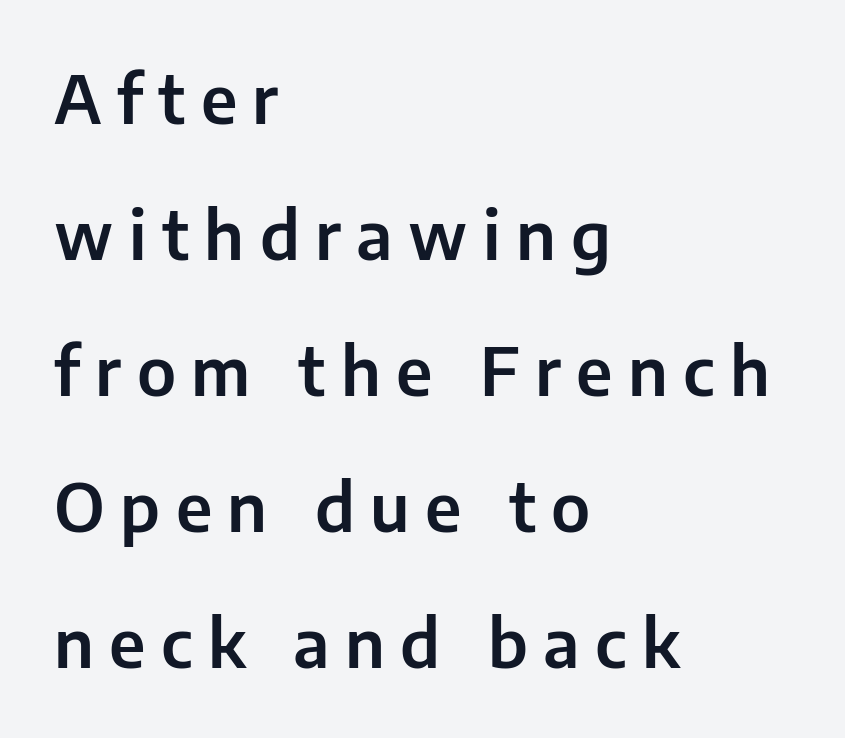
What stands out about the letter spacing? Its width — letters are far apart. The leading is generous, giving the passage an open texture. Typographically, this falls in the sans-serif category. One-word summary of the alignment: left. The lettering stays uniformly vertical, giving the passage a roman look. Looks like regular typesetting: each glyph gets only the width it needs.
